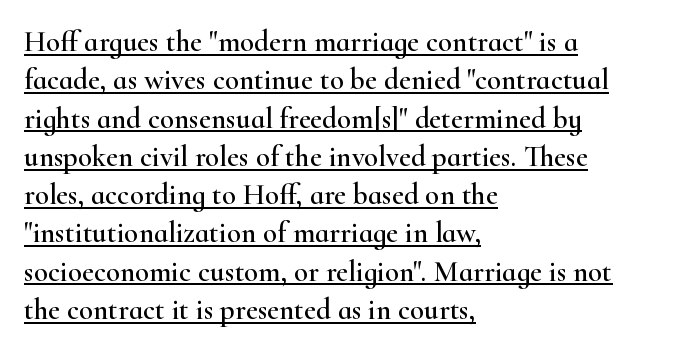
Q: Is the text italic (slanted)? A: No, it is upright.
Q: Is the typeface a serif or a sans-serif typeface? A: Serif.
Q: Is the text underlined? A: Yes.
Q: How is the paragraph aligned? A: Left-aligned.
Q: Is the spacing between letters normal or unusually wide? A: Normal.
Q: Is the spacing between lines tight, normal or loose? A: Normal.
Q: Width (condensed, normal, or wide)? A: Wide.
Q: Stroke contrast? A: High.
Q: x-height? A: Small.
Q: Monospaced? A: No.
